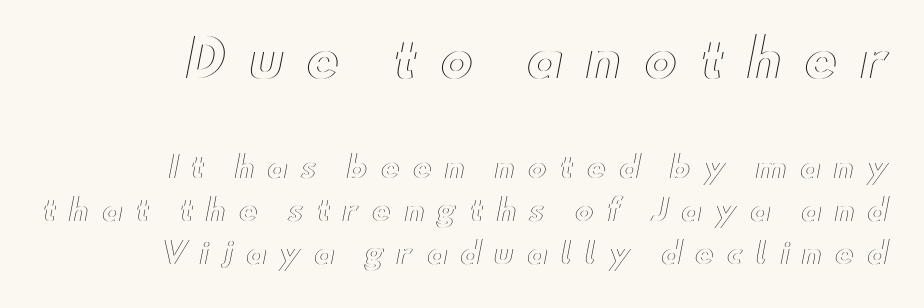
The text block is weighted toward the right margin, trailing off unevenly leftward. You could not count columns in this text — the font is proportionally spaced. Look at the tracking — it's clearly loosened, letters drifting apart. Here the first block reads like a headline and the second like body copy. One glance says typical: line gaps are just what's usual.
